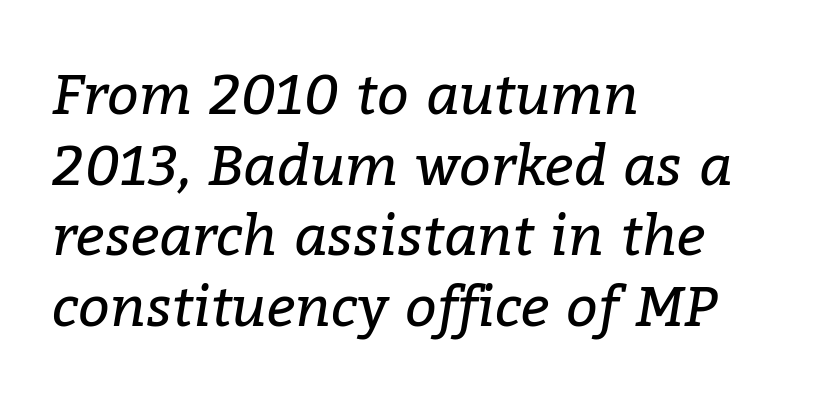
Q: Is the text bold? A: No.
Q: Is the text italic (slanted)? A: Yes, it leans right by about 9 degrees.
Q: Is the typeface a serif or a sans-serif typeface? A: Serif.
Q: Is the text underlined? A: No.
Q: How is the paragraph aligned? A: Left-aligned.
Q: Is the spacing between letters normal or unusually wide? A: Normal.
Q: Is the spacing between lines tight, normal or loose? A: Normal.
Q: Width (condensed, normal, or wide)? A: Normal.
Q: Stroke contrast? A: Low.
Q: x-height? A: Medium.
Q: Monospaced? A: No.
